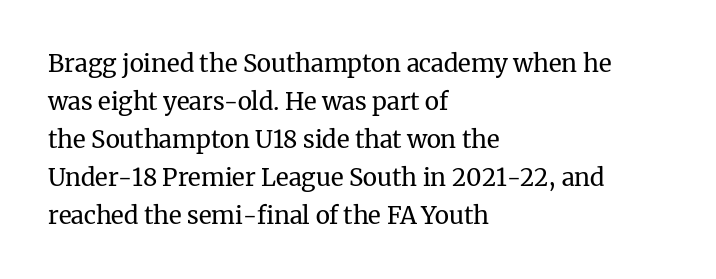
Caption: standard tracking, unaltered. How would I describe the line gaps? Plain and ordinary. Notice how the stems are strictly vertical — no italics here. The typeface has the unassuming heft of standard copy or less. The lines are quadded left.
